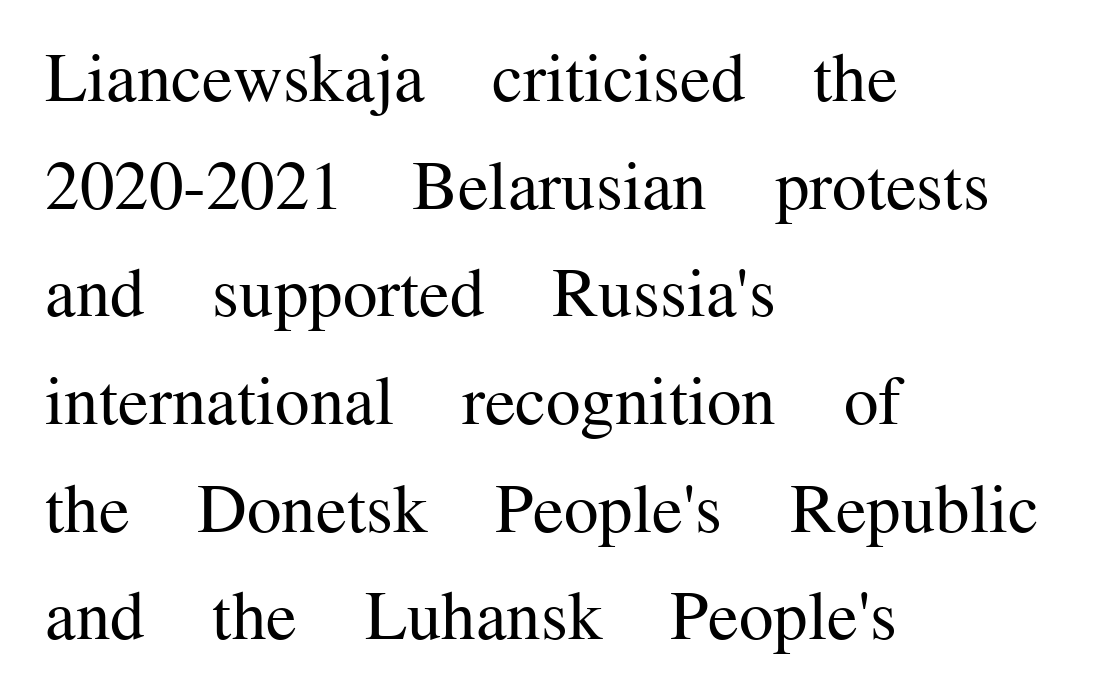
The image shows 69 px regular-weight serif type, upright; set left-aligned, normal line spacing (1.56x), normal letter spacing, not underlined; medium stroke contrast and a medium x-height.
